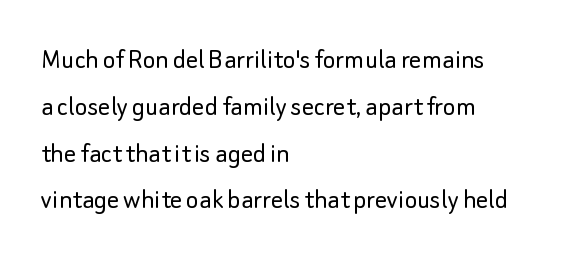
Is there any slant? The stems are plumb. The compositor pushed each line to the left boundary. Summary of weight: not heavy and not bold. The type is set solid horizontally, with unmodified tracking.
